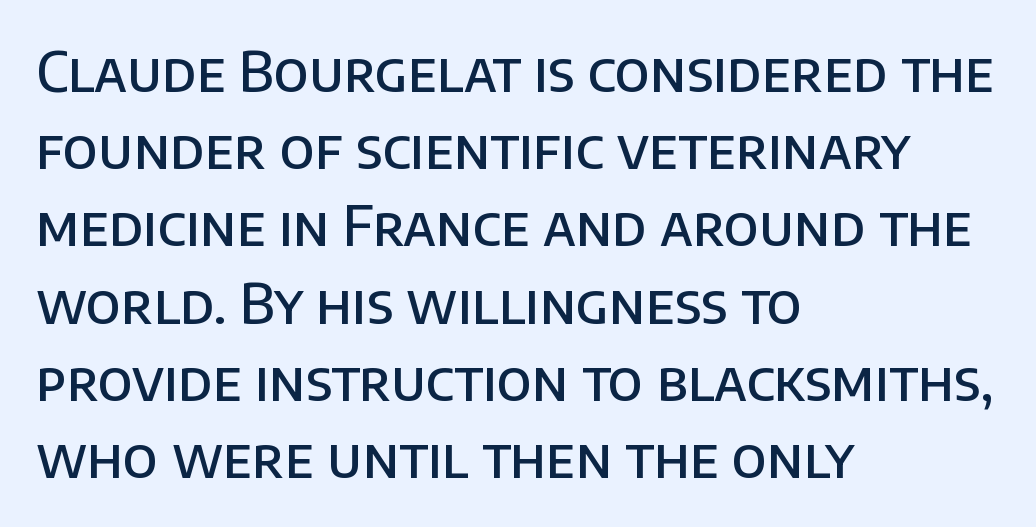
Q: Is the text bold? A: Semi-bold.
Q: Is the text italic (slanted)? A: No, it is upright.
Q: Is the typeface a serif or a sans-serif typeface? A: Sans-serif.
Q: Is the text underlined? A: No.
Q: How is the paragraph aligned? A: Left-aligned.
Q: Is the spacing between letters normal or unusually wide? A: Normal.
Q: Is the spacing between lines tight, normal or loose? A: Normal.
Q: Width (condensed, normal, or wide)? A: Normal.
Q: Stroke contrast? A: Low.
Q: x-height? A: Large.
Q: Monospaced? A: No.
